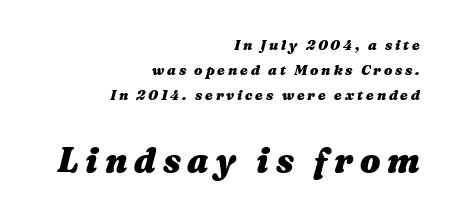
The image shows 34 px heavy, wide type, italic (leaning right); set right-aligned, line spacing 1.78x, unusually wide letter spacing (+0.2 em), not underlined; the second (bottom) block is 2.43x larger; medium stroke contrast and a medium x-height.
